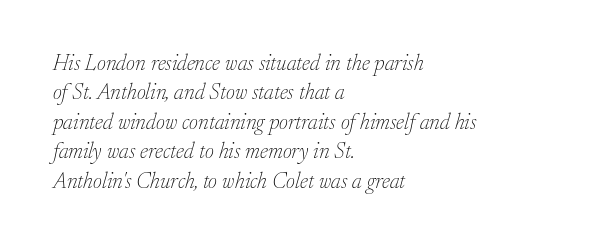
{"italic": "yes", "lean": "right", "slant_degrees": 17, "bold": "no", "underline": "no", "align": "left", "line_spacing": "normal", "line_spacing_ratio": 1.34, "letter_spacing": "normal", "letter_spacing_em": 0.0, "glyph_px": 22}
